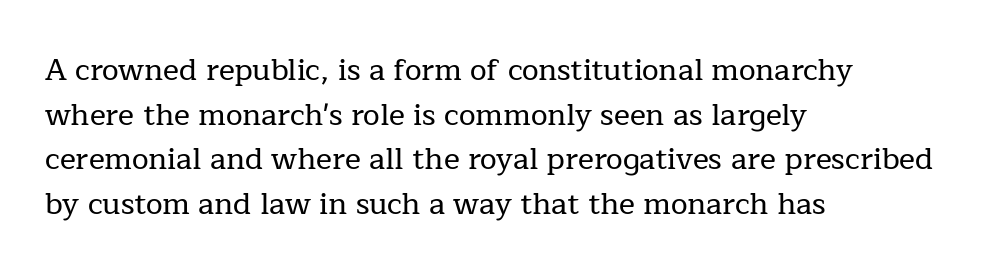
{"serif": "yes", "italic": "no", "width": "normal", "stroke_contrast": "low", "x_height": "medium", "monospaced": "no", "underline": "no", "align": "left", "line_spacing": "normal", "line_spacing_ratio": 1.49, "letter_spacing": "normal", "letter_spacing_em": 0.0, "glyph_px": 30}
